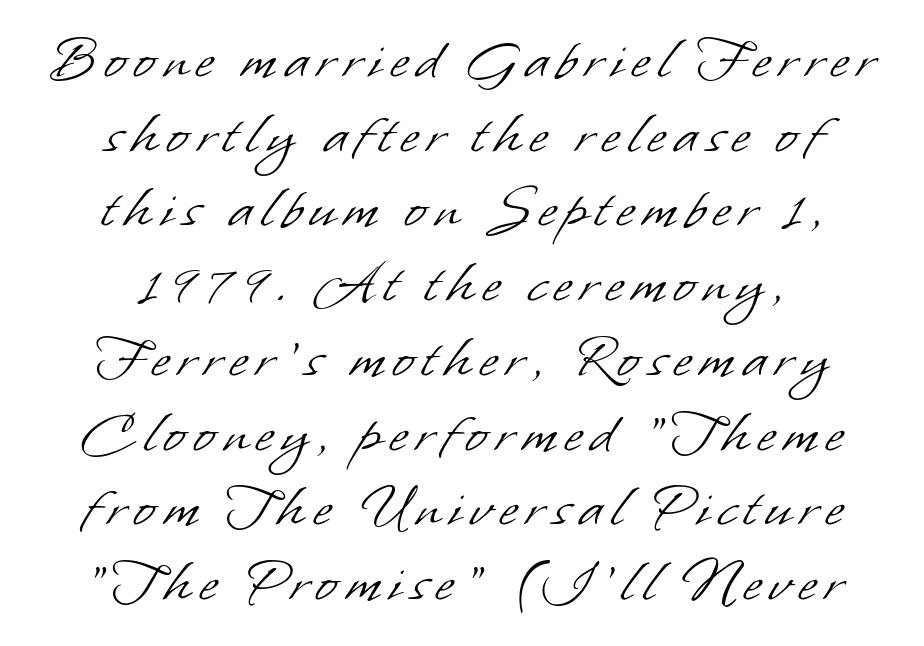
The passage shown is typed in a proportional face where columns would drift. Stems and bowls with no extra thickness — not bold. Clear beneath every line of the passage. The leading is snug, giving the passage a crowded texture. Each line is balanced around a shared central axis.
